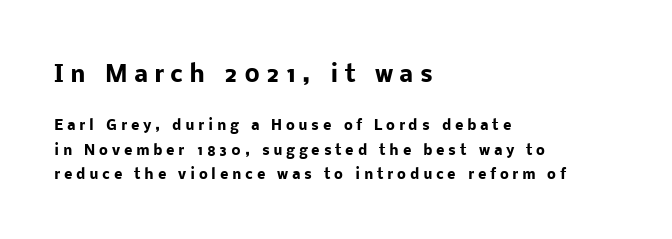
Q: Is the text bold? A: Yes.
Q: Is the text italic (slanted)? A: No, it is upright.
Q: Is the text underlined? A: No.
Q: How is the paragraph aligned? A: Left-aligned.
Q: Is the spacing between letters normal or unusually wide? A: Unusually wide.
Q: Which block of text is set in a larger size, the first (top) or the second (bottom)? A: The first (top) one.
